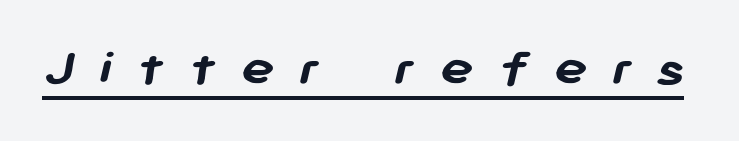
The image shows 56 px semibold sans-serif type; set unusually wide letter spacing (+0.44 em), underlined; low stroke contrast and a medium x-height.
